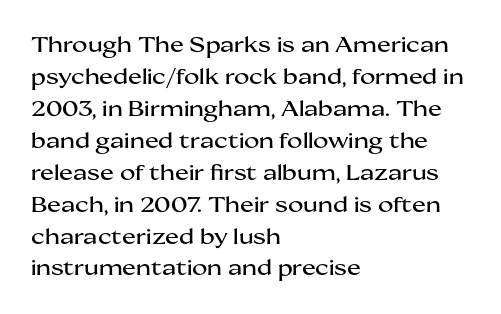
Q: Is the text italic (slanted)? A: No, it is upright.
Q: Is the text underlined? A: No.
Q: How is the paragraph aligned? A: Left-aligned.
Q: Is the spacing between letters normal or unusually wide? A: Normal.
Q: Is the spacing between lines tight, normal or loose? A: Normal.
